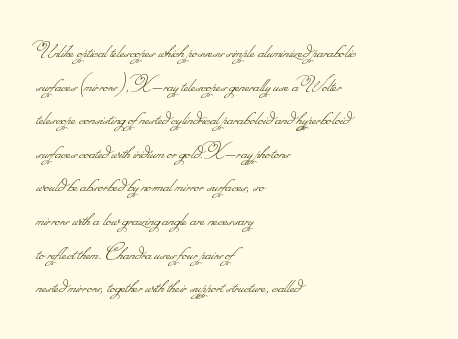
Q: Is the text bold? A: No.
Q: Is the text underlined? A: No.
Q: How is the paragraph aligned? A: Left-aligned.
Q: Is the spacing between letters normal or unusually wide? A: Normal.
Q: Is the spacing between lines tight, normal or loose? A: Normal.
